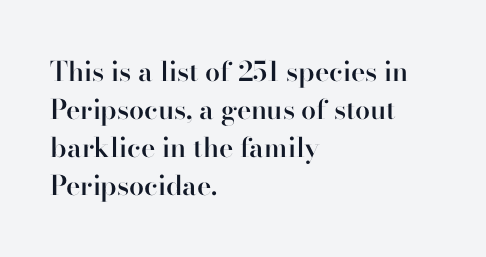
Q: Is the text bold? A: Semi-bold.
Q: Is the text italic (slanted)? A: No, it is upright.
Q: Is the text underlined? A: No.
Q: How is the paragraph aligned? A: Left-aligned.
Q: Is the spacing between letters normal or unusually wide? A: Normal.
Q: Is the spacing between lines tight, normal or loose? A: Normal.
